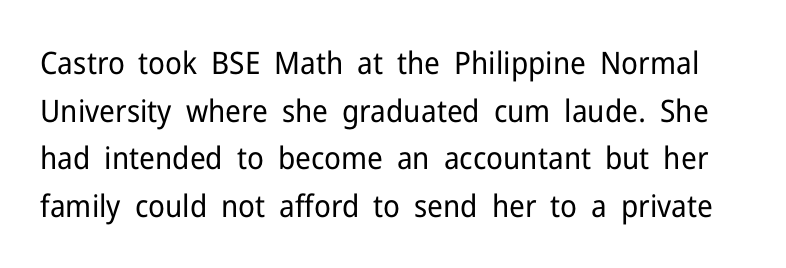
Q: Is the text bold? A: No.
Q: Is the text italic (slanted)? A: No, it is upright.
Q: Is the typeface a serif or a sans-serif typeface? A: Sans-serif.
Q: Is the text underlined? A: No.
Q: Is the spacing between letters normal or unusually wide? A: Normal.
Q: Is the spacing between lines tight, normal or loose? A: Normal.
Q: Width (condensed, normal, or wide)? A: Normal.
Q: Stroke contrast? A: Low.
Q: x-height? A: Medium.
Q: Monospaced? A: No.
